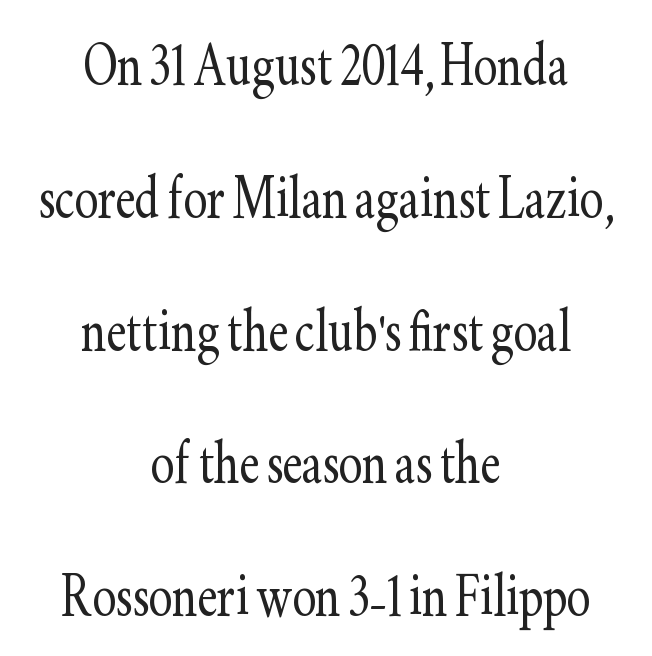
{"serif": "yes", "italic": "no", "bold": "no", "weight": "light", "width": "condensed", "stroke_contrast": "low", "x_height": "small", "monospaced": "no", "underline": "no", "align": "center", "line_spacing_ratio": 1.87, "letter_spacing": "normal", "letter_spacing_em": 0.0, "glyph_px": 71}
